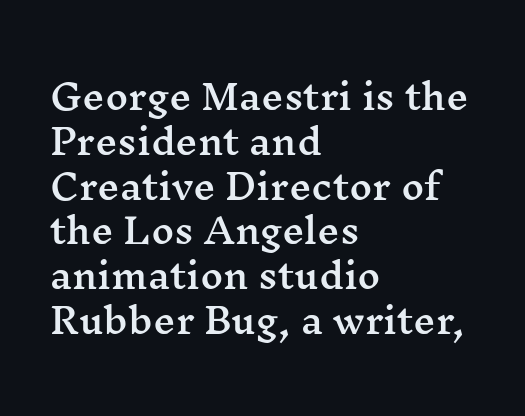
Here the glyphs are tracked normally, forming tight word shapes. Stroke terminals: seriffed. You could not count columns in this text — the font is proportionally spaced. Is the block centered? No — it sits flush against the left margin.
